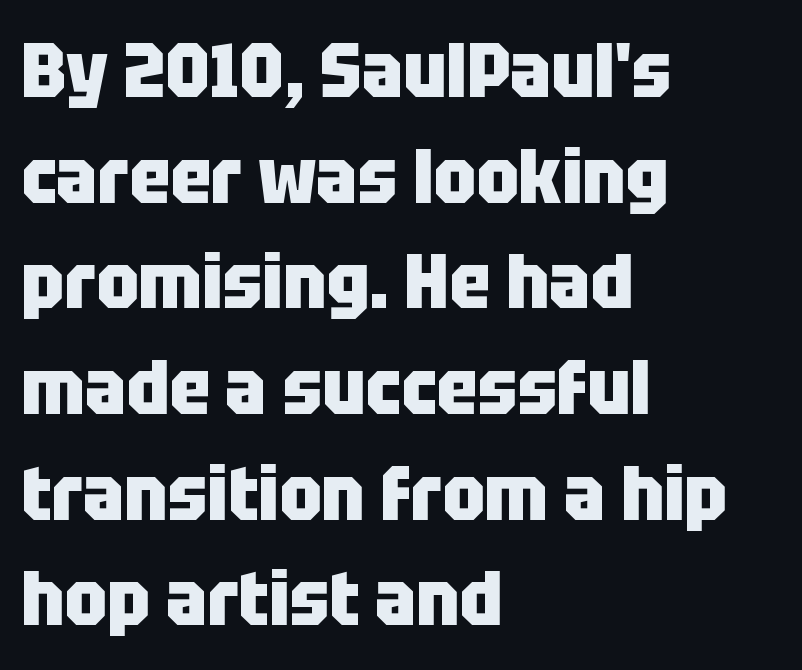
{"serif": "no", "italic": "no", "bold": "yes", "weight": "heavy", "width": "condensed", "stroke_contrast": "low", "x_height": "large", "monospaced": "no", "underline": "no", "align": "left", "line_spacing": "normal", "line_spacing_ratio": 1.39, "letter_spacing": "normal", "letter_spacing_em": 0.0, "glyph_px": 76}
